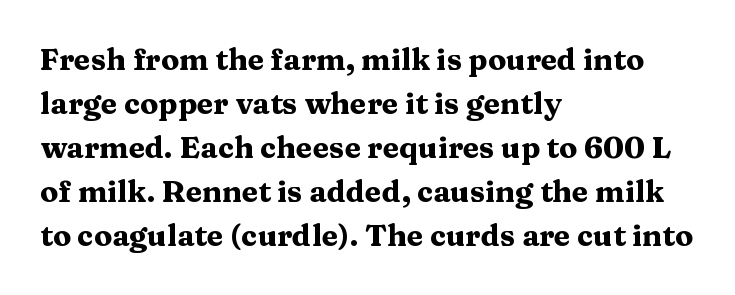
The image shows 30 px heavy, wide serif type, upright; set left-aligned, normal line spacing (1.47x), normal letter spacing, not underlined; medium stroke contrast and a medium x-height.
